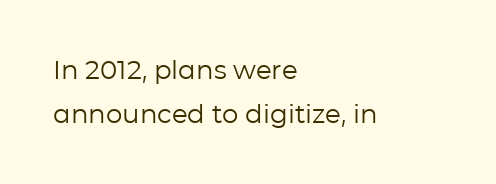
The image shows 26 px text type, upright; set left-aligned, line spacing 1.71x, normal letter spacing, not underlined.
